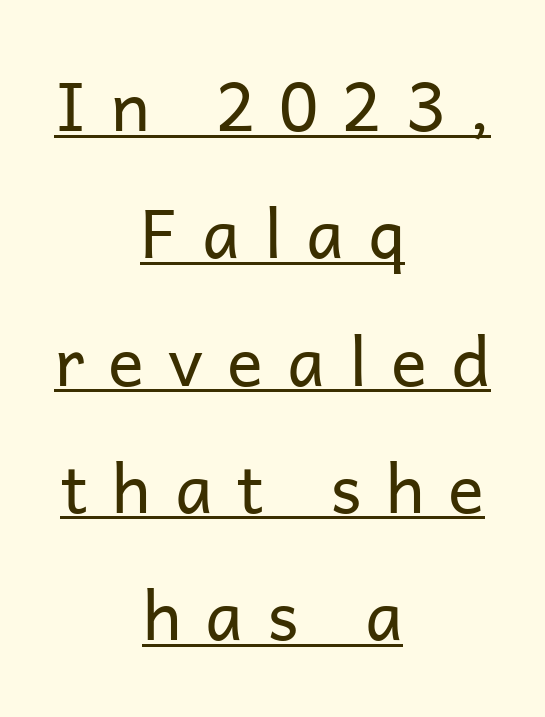
What's the leading like? Stretched, with rows far apart. Each letter keeps its own natural width here, so spacing adapts to shape. The glyphs are accompanied by a horizontal stroke just below them. The characters display no serif detailing; their extremities are plain.
